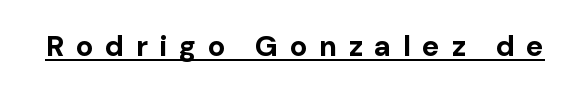
The image shows 29 px bold sans-serif type, upright; set unusually wide letter spacing (+0.4 em), underlined; low stroke contrast and a medium x-height.
